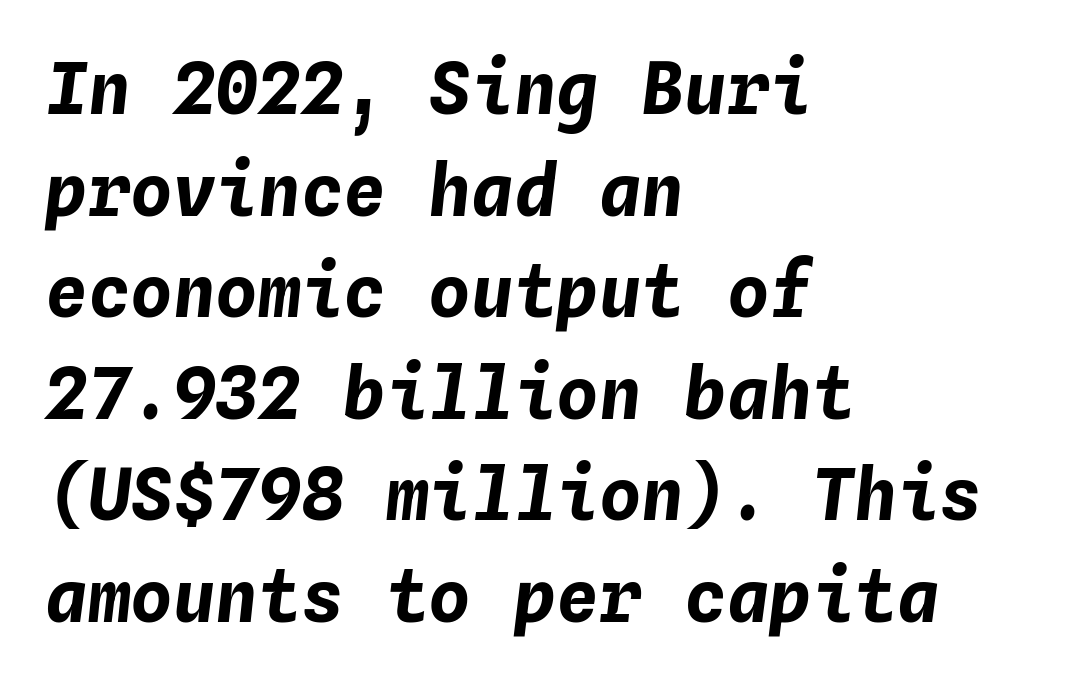
Nobody touched the tracking dial on this one. The foot of each line stays bare and open. Leftover space on each line is placed entirely after the last word. Is there much room between lines? A standard amount, neither cramped nor airy.
